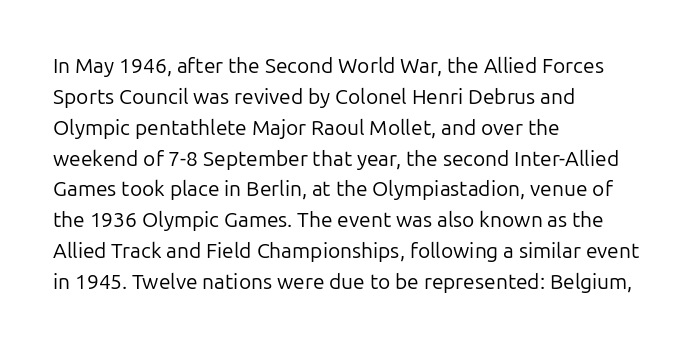
If you drew a line through each stem, it would be perfectly vertical. Leftover space on each line is placed entirely after the last word. The vertical gap from one line to the next is medium. The specimen omits any rule beneath the text block's lines.
